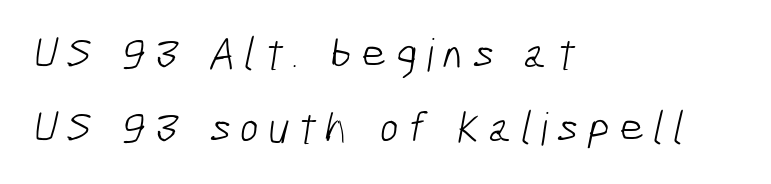
Q: Is the text bold? A: No.
Q: Is the typeface a serif or a sans-serif typeface? A: Sans-serif.
Q: Is the text underlined? A: No.
Q: How is the paragraph aligned? A: Left-aligned.
Q: Is the spacing between letters normal or unusually wide? A: Unusually wide.
Q: Is the spacing between lines tight, normal or loose? A: Normal.
Q: Width (condensed, normal, or wide)? A: Condensed.
Q: Stroke contrast? A: Low.
Q: x-height? A: Medium.
Q: Monospaced? A: No.
